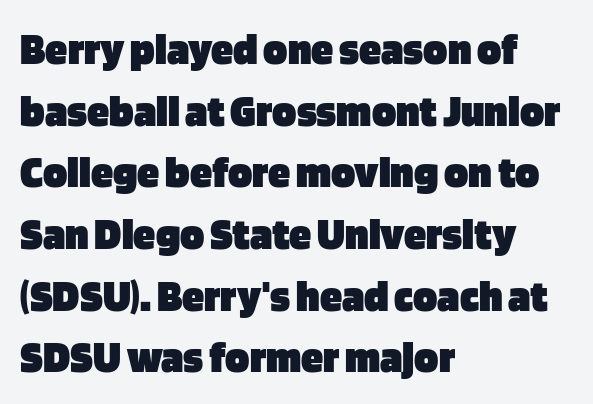
{"serif": "no", "italic": "no", "bold": "yes", "weight": "heavy", "width": "normal", "stroke_contrast": "low", "x_height": "large", "monospaced": "no", "underline": "no", "align": "left", "line_spacing": "normal", "line_spacing_ratio": 1.37, "letter_spacing": "normal", "letter_spacing_em": 0.0, "glyph_px": 45}
